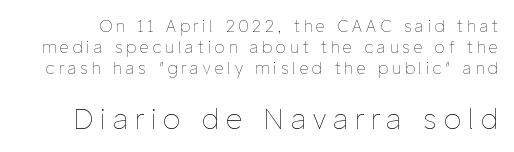
The lettering stays uniformly vertical, giving the passage a roman look. Do the characters align in a grid? No, the font is proportional. The horizontal fit of the characters is loose and conspicuously gappy. No heavy texture on the line: the type isn't bold.
